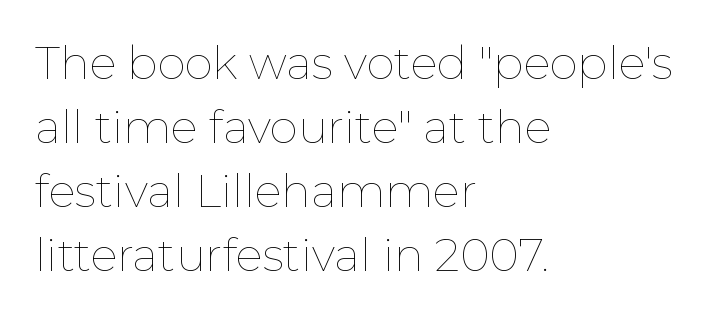
{"italic": "no", "bold": "no", "weight": "thin", "width": "normal", "stroke_contrast": "low", "x_height": "medium", "monospaced": "no", "underline": "no", "align": "left", "line_spacing": "normal", "line_spacing_ratio": 1.42, "letter_spacing": "normal", "letter_spacing_em": 0.0, "glyph_px": 45}
